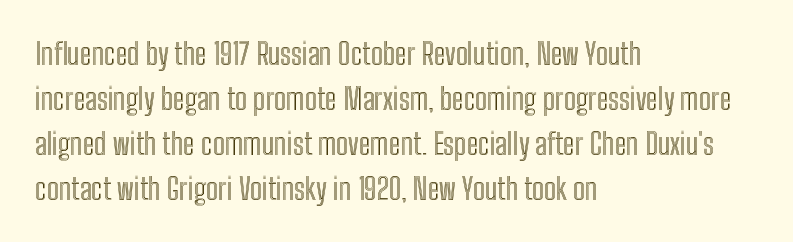
The font's upright variant was chosen for this text. Note the varied advance widths — an 'i' is clearly narrower than an 'm'. Notice how the passage keeps a crisp vertical edge on the left only. There is no visible air inserted between adjacent glyphs. Students, observe: this is what conventionally led text looks like.
